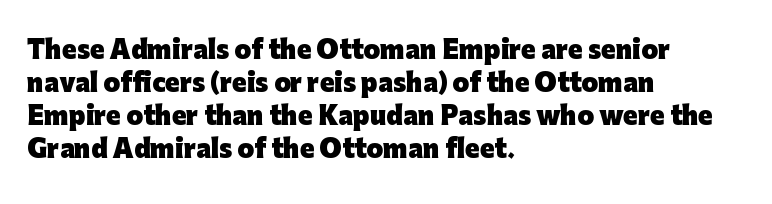
The image shows 24 px bold type, upright; set left-aligned, normal line spacing (1.37x), normal letter spacing, not underlined.
